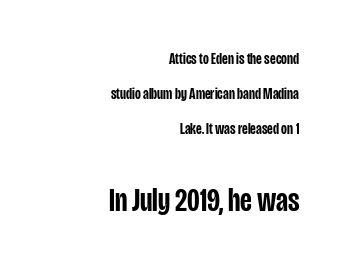
Nobody touched the tracking dial on this one. The letters advance in unequal steps, a hallmark of proportional type. Is the block centered? No — it sits flush against the right margin. Leading is clearly above the norm, producing a sparse column. A somewhat darkened texture: the type is semibold rather than bold.
